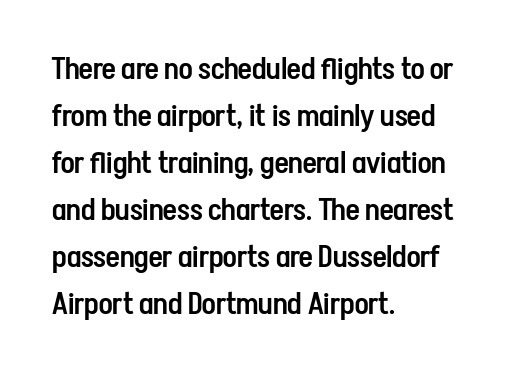
Q: Is the text bold? A: Semi-bold.
Q: Is the text italic (slanted)? A: No, it is upright.
Q: Is the typeface a serif or a sans-serif typeface? A: Sans-serif.
Q: Is the text underlined? A: No.
Q: How is the paragraph aligned? A: Left-aligned.
Q: Is the spacing between letters normal or unusually wide? A: Normal.
Q: Is the spacing between lines tight, normal or loose? A: Normal.
Q: Width (condensed, normal, or wide)? A: Condensed.
Q: Stroke contrast? A: Low.
Q: x-height? A: Medium.
Q: Monospaced? A: No.
